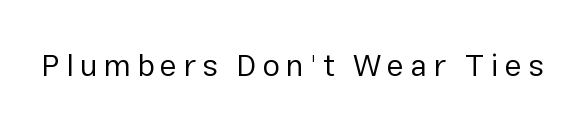
Q: Is the text bold? A: No.
Q: Is the text italic (slanted)? A: No, it is upright.
Q: Is the typeface a serif or a sans-serif typeface? A: Sans-serif.
Q: Is the text underlined? A: No.
Q: Is the spacing between letters normal or unusually wide? A: Unusually wide.
Q: Width (condensed, normal, or wide)? A: Normal.
Q: Stroke contrast? A: Low.
Q: x-height? A: Medium.
Q: Monospaced? A: No.
